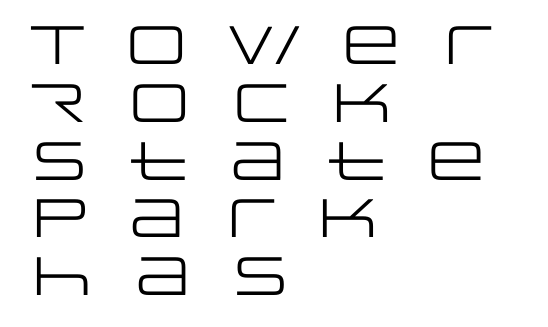
The image shows 54 px regular-weight, wide sans-serif type, upright; set left-aligned, tight line spacing (1.07x), unusually wide letter spacing (+0.36 em), not underlined; low stroke contrast and a large x-height.
